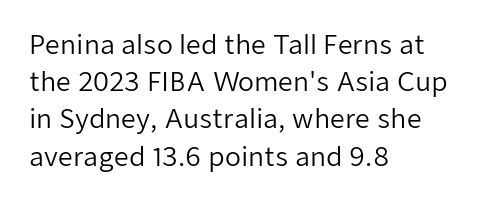
The image shows 26 px text type, upright; set left-aligned, normal line spacing (1.43x), normal letter spacing, not underlined.
